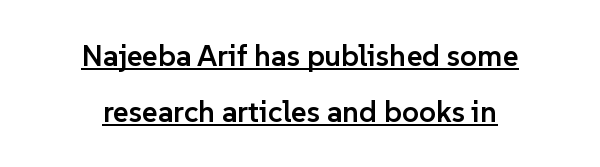
{"serif": "no", "italic": "no", "bold": "semi", "weight": "semibold", "width": "normal", "stroke_contrast": "low", "x_height": "medium", "monospaced": "no", "underline": "yes", "align": "center", "line_spacing_ratio": 1.86, "letter_spacing": "normal", "letter_spacing_em": 0.0, "glyph_px": 30}
